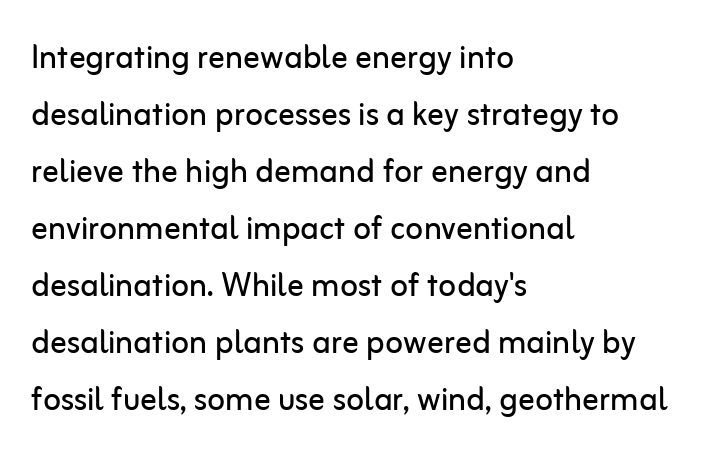
Just letters on the line, the space beneath them empty. In terms of posture, this sample is upright. Proportional: the letters do not fall into vertical columns. Baseline-to-baseline distance is the conventional proportion of letter height. The text block is weighted toward the left margin, trailing off unevenly rightward. The rendering keeps characters at their native spacing.
